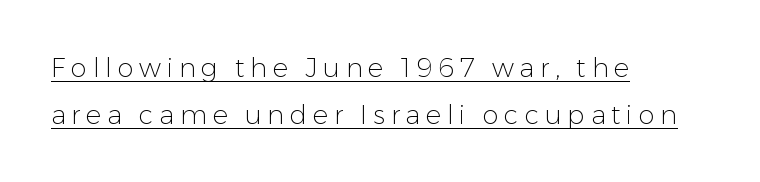
The image shows 26 px text type, upright; set left-aligned, line spacing 1.8x, unusually wide letter spacing (+0.22 em), underlined.
